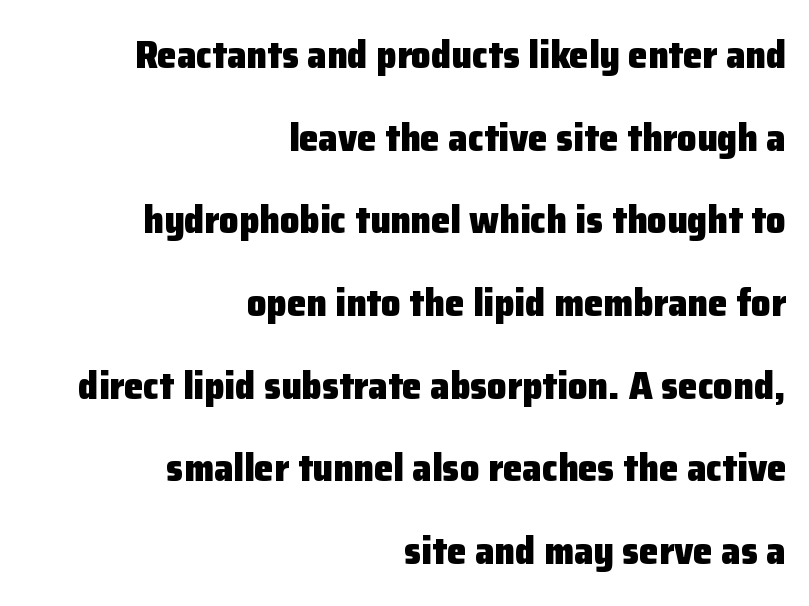
Typeset ragged left — the right edge is the straight one. Reading down the column, the eye jumps a long way to each next line. Character widths vary here, with narrow letters taking less room than wide ones. Here the glyphs are tracked normally, forming tight word shapes. Serifs: no, the terminals of the letterforms are clean.
